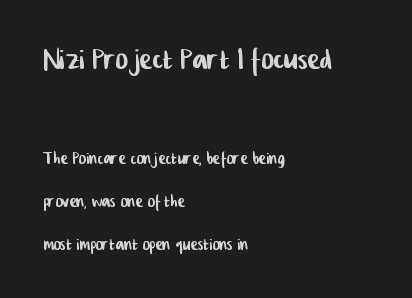
Q: Is the typeface a serif or a sans-serif typeface? A: Sans-serif.
Q: Is the text underlined? A: No.
Q: How is the paragraph aligned? A: Left-aligned.
Q: Is the spacing between letters normal or unusually wide? A: Normal.
Q: Is the spacing between lines tight, normal or loose? A: Loose.
Q: Which block of text is set in a larger size, the first (top) or the second (bottom)? A: The first (top) one.
Q: Width (condensed, normal, or wide)? A: Condensed.
Q: Stroke contrast? A: Low.
Q: x-height? A: Medium.
Q: Monospaced? A: No.
